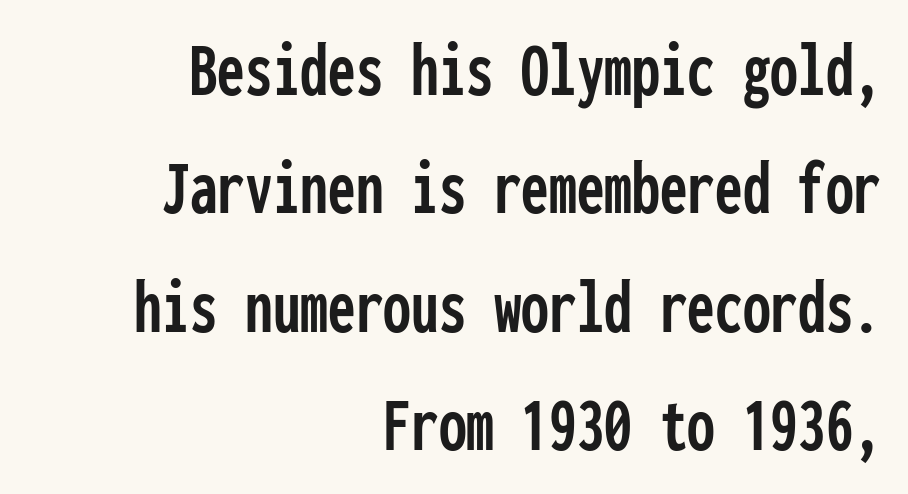
Q: Is the text italic (slanted)? A: No, it is upright.
Q: Is the typeface a serif or a sans-serif typeface? A: Sans-serif.
Q: Is the text underlined? A: No.
Q: How is the paragraph aligned? A: Right-aligned.
Q: Is the spacing between letters normal or unusually wide? A: Normal.
Q: Is the spacing between lines tight, normal or loose? A: Normal.
Q: Width (condensed, normal, or wide)? A: Condensed.
Q: Stroke contrast? A: Low.
Q: x-height? A: Medium.
Q: Monospaced? A: Yes.
